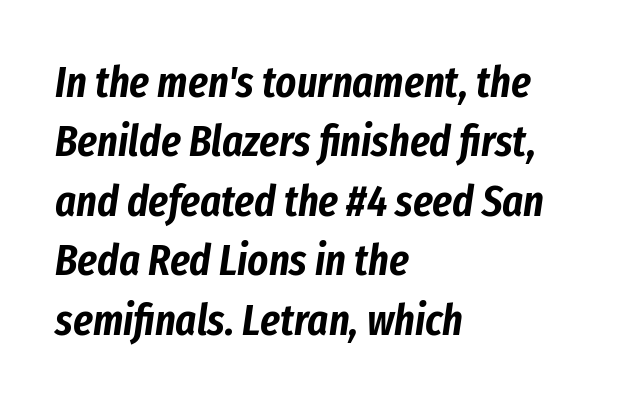
The image shows 44 px condensed type, italic (leaning right); set left-aligned, normal line spacing (1.35x), normal letter spacing, not underlined; low stroke contrast and a medium x-height.
